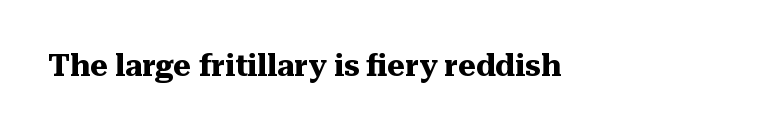
Compared with an ordinary text face, these strokes are far heavier — a full bold. Tracking value appears to be zero — textbook default spacing. Look at the bottom of the vertical strokes: they flare into serifs here. Any mark beneath the type? The region is blank. No italicization has been applied; the sample stays upright. Do the characters align in a grid? No, the font is proportional.
